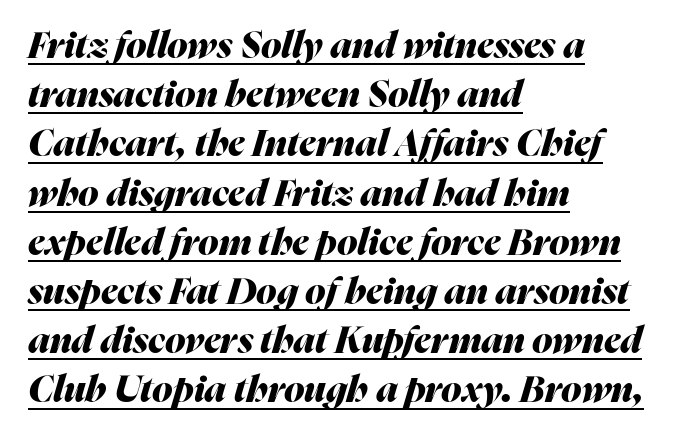
The image shows 37 px heavy type, italic (leaning right); set left-aligned, normal line spacing (1.33x), normal letter spacing, underlined; medium stroke contrast and a medium x-height.
